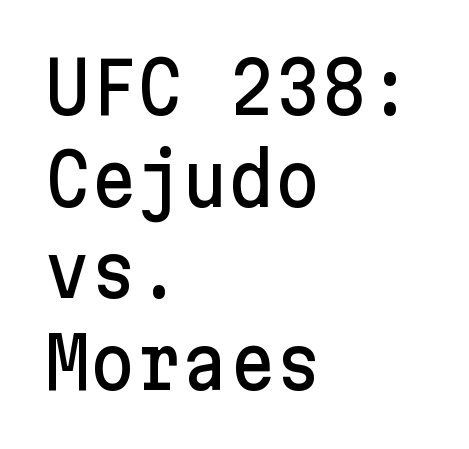
The image shows 71 px sans-serif type, upright; set left-aligned, normal line spacing (1.29x), normal letter spacing, not underlined; low stroke contrast and a medium x-height.
